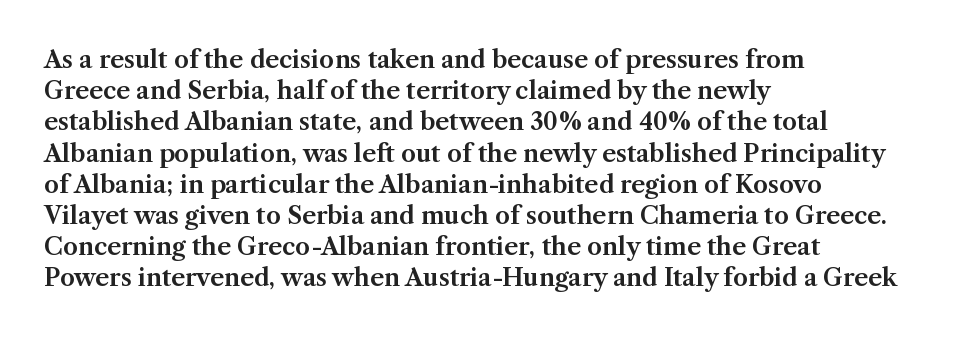
Q: Is the text italic (slanted)? A: No, it is upright.
Q: Is the text underlined? A: No.
Q: How is the paragraph aligned? A: Left-aligned.
Q: Is the spacing between letters normal or unusually wide? A: Normal.
Q: Is the spacing between lines tight, normal or loose? A: Normal.
